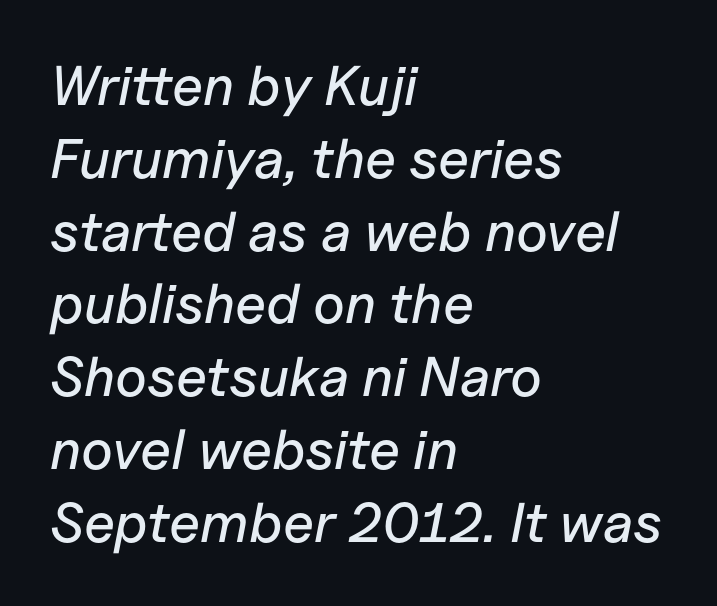
Q: Is the text italic (slanted)? A: Yes, it leans right by about 11 degrees.
Q: Is the text underlined? A: No.
Q: How is the paragraph aligned? A: Left-aligned.
Q: Is the spacing between letters normal or unusually wide? A: Normal.
Q: Is the spacing between lines tight, normal or loose? A: Normal.
Q: Width (condensed, normal, or wide)? A: Normal.
Q: Stroke contrast? A: Low.
Q: x-height? A: Medium.
Q: Monospaced? A: No.
